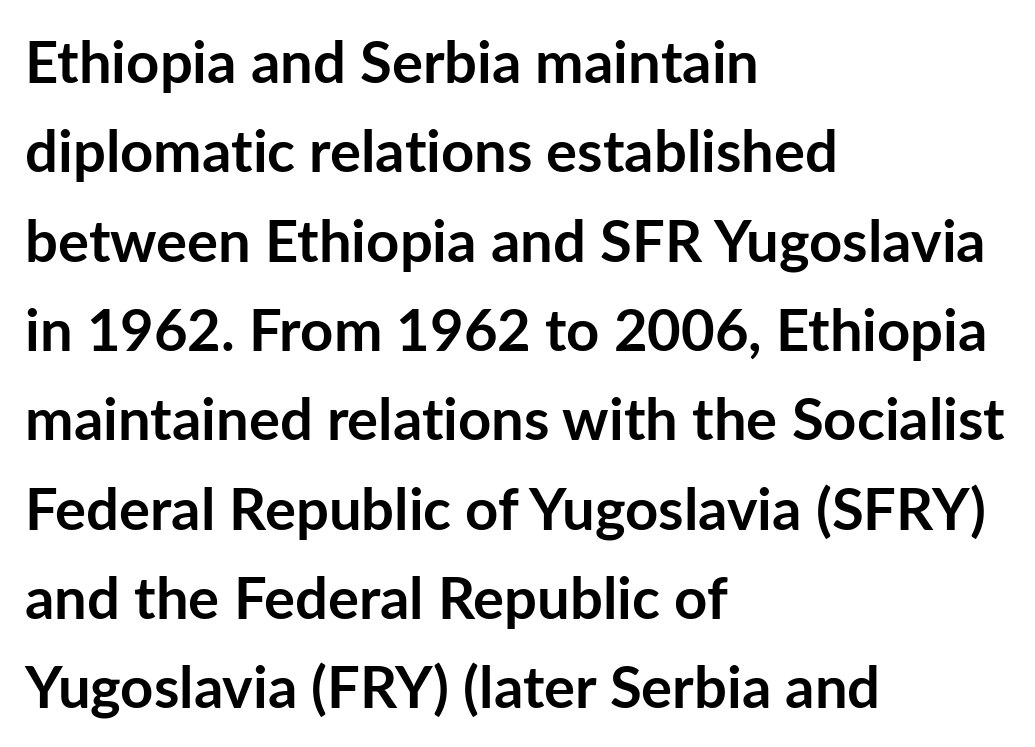
{"serif": "no", "italic": "no", "bold": "yes", "weight": "semibold", "width": "normal", "stroke_contrast": "low", "x_height": "medium", "monospaced": "no", "underline": "no", "align": "left", "line_spacing": "normal", "line_spacing_ratio": 1.54, "letter_spacing": "normal", "letter_spacing_em": 0.0, "glyph_px": 58}
